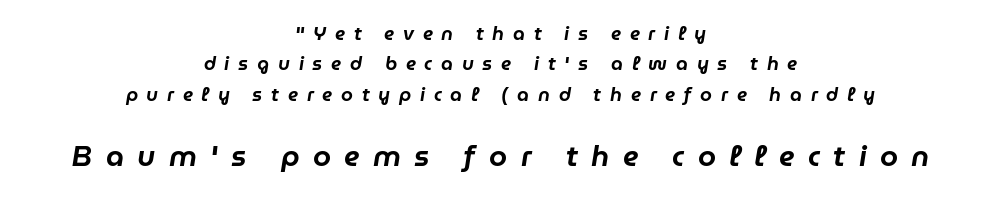
Q: Is the text italic (slanted)? A: Yes, it leans right by about 9 degrees.
Q: Is the text underlined? A: No.
Q: How is the paragraph aligned? A: Centered.
Q: Is the spacing between letters normal or unusually wide? A: Unusually wide.
Q: Is the spacing between lines tight, normal or loose? A: Normal.
Q: Which block of text is set in a larger size, the first (top) or the second (bottom)? A: The second (bottom) one.
Q: Width (condensed, normal, or wide)? A: Normal.
Q: Stroke contrast? A: Low.
Q: x-height? A: Medium.
Q: Monospaced? A: No.
